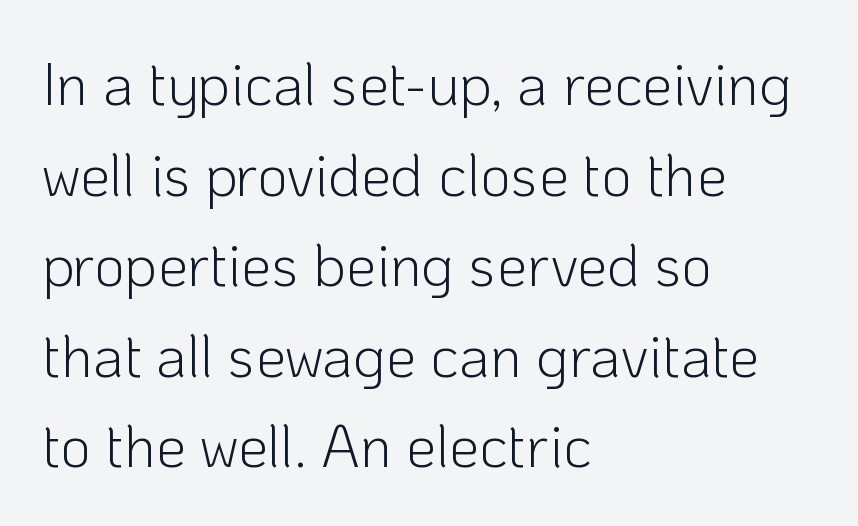
The image shows 60 px light sans-serif type, upright; set left-aligned, normal line spacing (1.51x), normal letter spacing, not underlined; low stroke contrast and a medium x-height.
